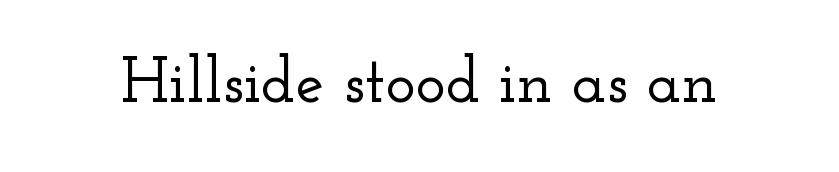
Q: Is the text italic (slanted)? A: No, it is upright.
Q: Is the typeface a serif or a sans-serif typeface? A: Serif.
Q: Is the text underlined? A: No.
Q: Is the spacing between letters normal or unusually wide? A: Normal.
Q: Width (condensed, normal, or wide)? A: Wide.
Q: Stroke contrast? A: Low.
Q: x-height? A: Small.
Q: Monospaced? A: No.
